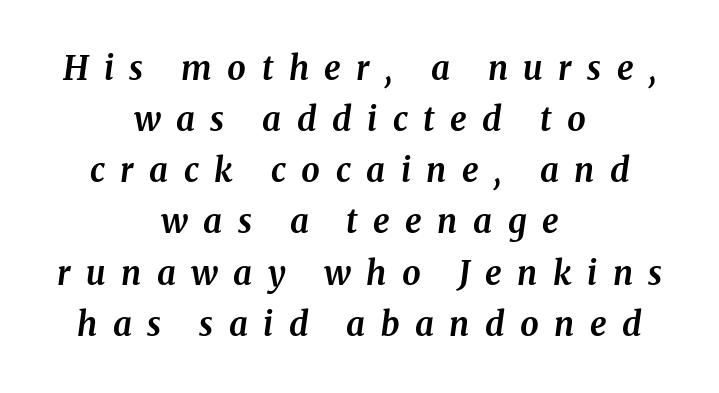
Glance below the letters and you will spot only blank space. Letter spacing: wide. The rendering uses natural spacing where letterforms have individual widths. The axis of the letterforms is tilted away from vertical. I'd describe the lettering as bold — thick and assertive. The rag falls on both sides of this text block equally.
